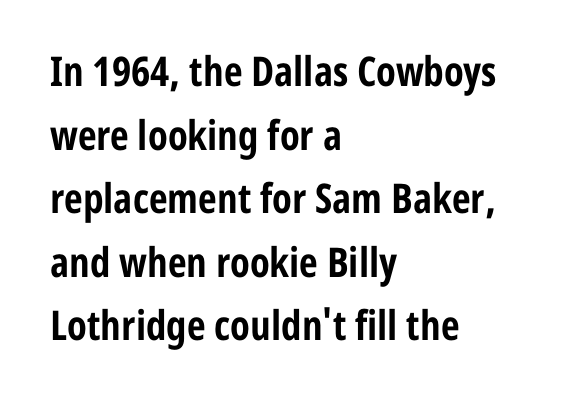
Q: Is the text bold? A: Yes.
Q: Is the text italic (slanted)? A: No, it is upright.
Q: Is the typeface a serif or a sans-serif typeface? A: Sans-serif.
Q: Is the text underlined? A: No.
Q: How is the paragraph aligned? A: Left-aligned.
Q: Is the spacing between letters normal or unusually wide? A: Normal.
Q: Is the spacing between lines tight, normal or loose? A: Normal.
Q: Width (condensed, normal, or wide)? A: Condensed.
Q: Stroke contrast? A: Low.
Q: x-height? A: Medium.
Q: Monospaced? A: No.
